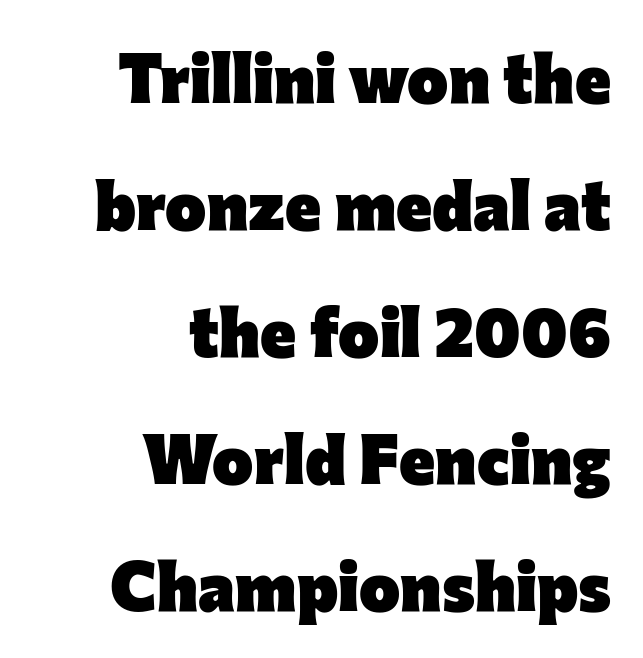
Quick note: not italic, upright. What kind of face is this? One without serifs — a sans. The rendering uses a bold face; every stroke is thick and dark. Each word holds together tightly as a unit, with standard inter-letter gaps. This sample is right-justified, so line beginnings fall wherever the words allow.
